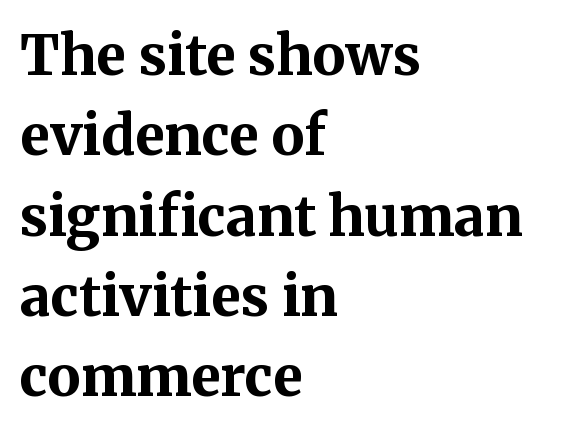
The image shows 55 px bold serif type, upright; set left-aligned, normal line spacing (1.46x), normal letter spacing, not underlined; medium stroke contrast and a medium x-height.
